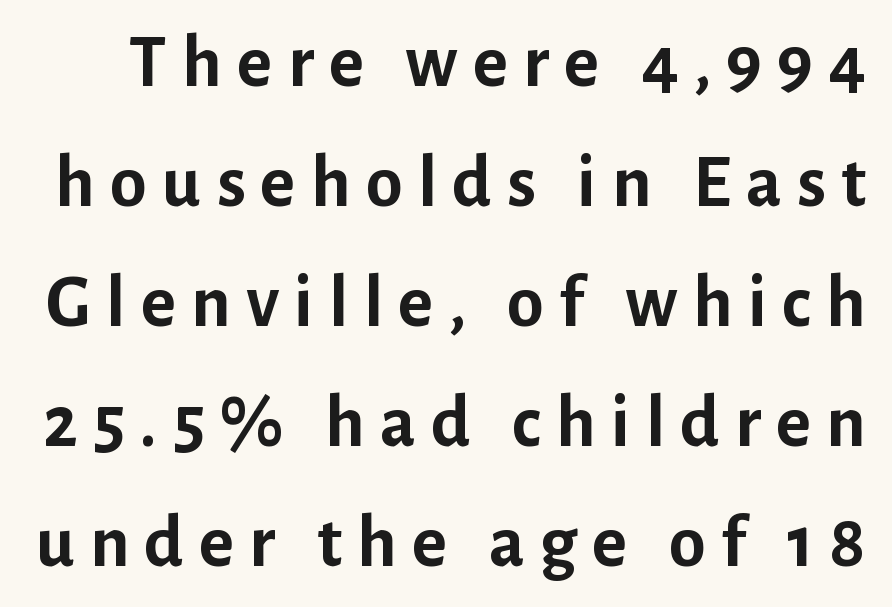
{"serif": "no", "italic": "no", "bold": "yes", "weight": "semibold", "width": "normal", "stroke_contrast": "low", "x_height": "medium", "monospaced": "no", "underline": "no", "line_spacing": "normal", "line_spacing_ratio": 1.6, "letter_spacing": "wide", "letter_spacing_em": 0.2, "glyph_px": 75}
